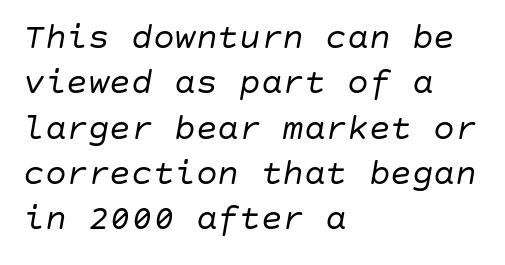
Q: Is the text bold? A: No.
Q: Is the text italic (slanted)? A: Yes, it leans right by about 10 degrees.
Q: Is the text underlined? A: No.
Q: How is the paragraph aligned? A: Left-aligned.
Q: Is the spacing between letters normal or unusually wide? A: Normal.
Q: Is the spacing between lines tight, normal or loose? A: Normal.
Q: Width (condensed, normal, or wide)? A: Normal.
Q: Stroke contrast? A: Low.
Q: x-height? A: Large.
